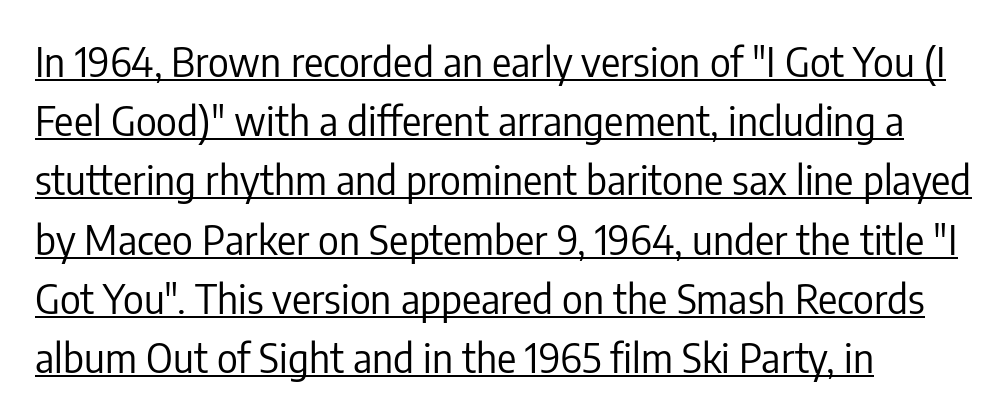
The image shows 40 px regular-weight, condensed sans-serif type, upright; set left-aligned, normal line spacing (1.48x), normal letter spacing, underlined; low stroke contrast and a medium x-height.
